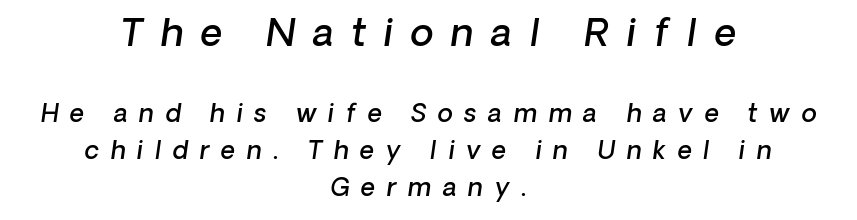
In CSS terms this would be text-align: center. These lines are composed in type without serifs. Summary of weight: moderately heavy, a semibold. Here the designer chose a conventional face with non-uniform glyph widths. Each row of text sits above clean, open space. Display-style spreading of the glyphs; the letterfit is very open.
